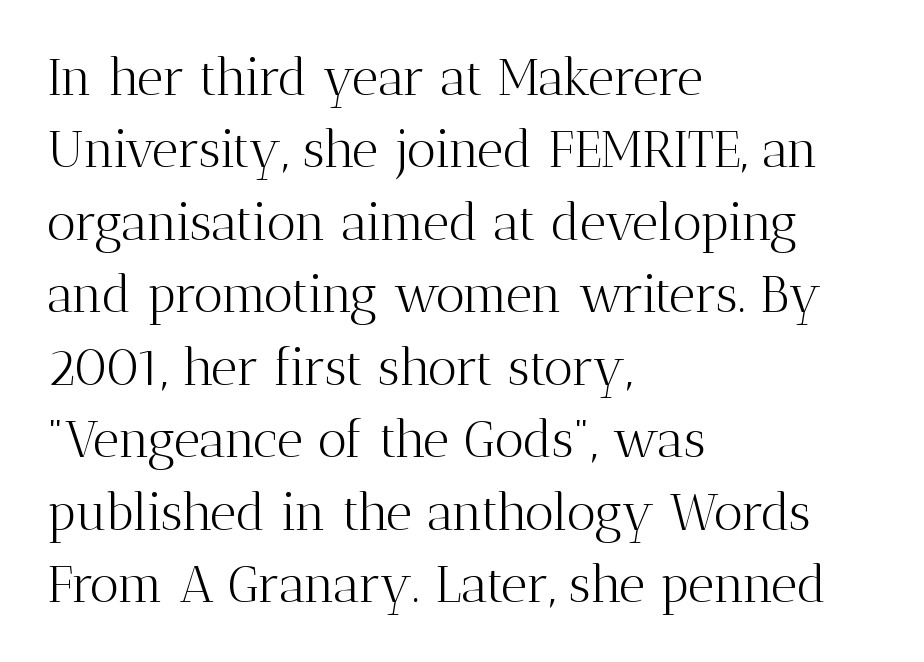
Proportional: the letters do not fall into vertical columns. The lettering holds an erect, upright posture throughout. A typesetter would label this face a serif. Just letters on the line, the space beneath them empty. Leading: standard. The rendering anchors every line to the left-hand side.
